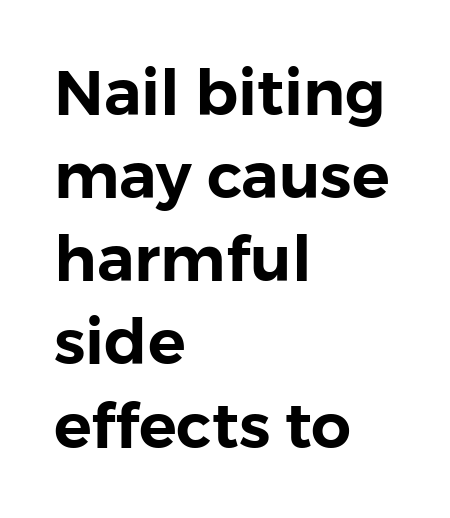
Q: Is the text italic (slanted)? A: No, it is upright.
Q: Is the typeface a serif or a sans-serif typeface? A: Sans-serif.
Q: Is the text underlined? A: No.
Q: How is the paragraph aligned? A: Left-aligned.
Q: Is the spacing between letters normal or unusually wide? A: Normal.
Q: Is the spacing between lines tight, normal or loose? A: Normal.
Q: Width (condensed, normal, or wide)? A: Normal.
Q: x-height? A: Medium.
Q: Monospaced? A: No.
